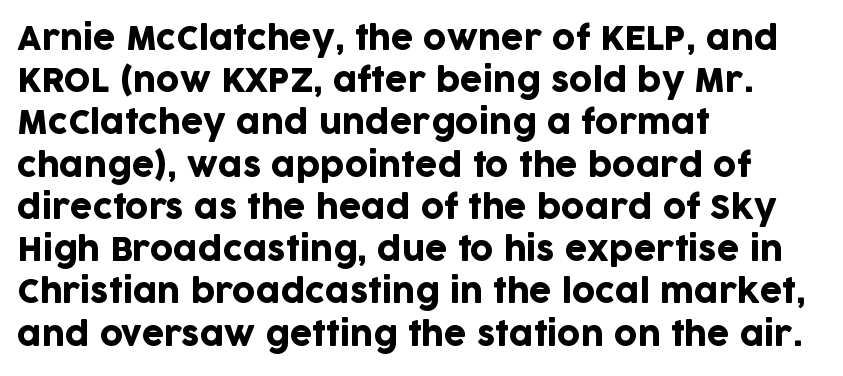
{"serif": "no", "italic": "no", "width": "normal", "stroke_contrast": "low", "x_height": "large", "monospaced": "no", "underline": "no", "align": "left", "line_spacing": "normal", "line_spacing_ratio": 1.32, "letter_spacing": "normal", "letter_spacing_em": 0.0, "glyph_px": 32}
